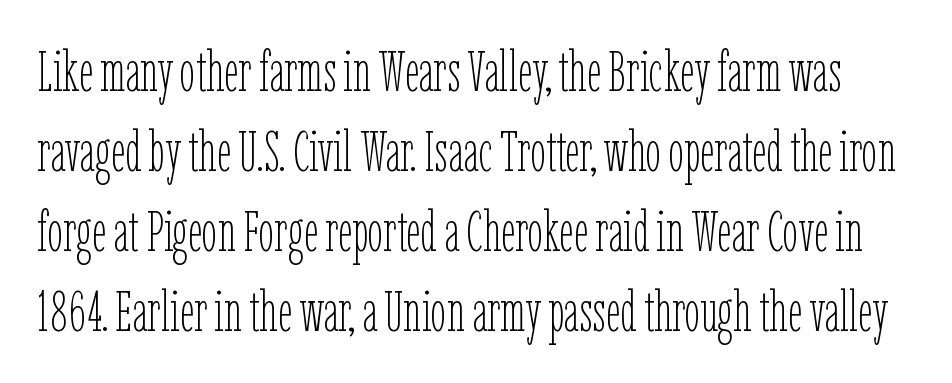
{"italic": "no", "bold": "no", "weight": "thin", "width": "condensed", "stroke_contrast": "low", "x_height": "medium", "monospaced": "no", "underline": "no", "line_spacing": "normal", "line_spacing_ratio": 1.43, "letter_spacing": "normal", "letter_spacing_em": 0.0, "glyph_px": 56}
